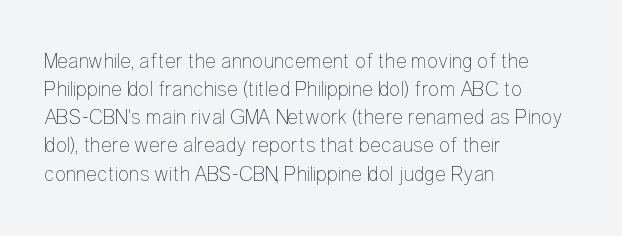
{"italic": "no", "bold": "no", "underline": "no", "align": "left", "line_spacing": "normal", "line_spacing_ratio": 1.34, "letter_spacing": "normal", "letter_spacing_em": 0.0, "glyph_px": 21}
